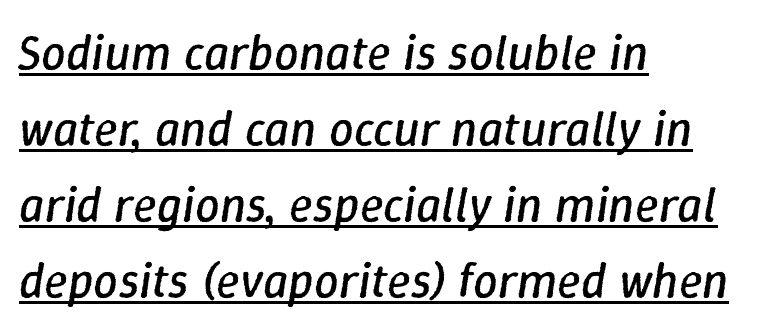
{"italic": "yes", "lean": "right", "slant_degrees": 9, "bold": "no", "weight": "regular", "width": "normal", "stroke_contrast": "low", "x_height": "medium", "monospaced": "no", "underline": "yes", "align": "left", "line_spacing": "normal", "line_spacing_ratio": 1.55, "letter_spacing": "normal", "letter_spacing_em": 0.0, "glyph_px": 49}
